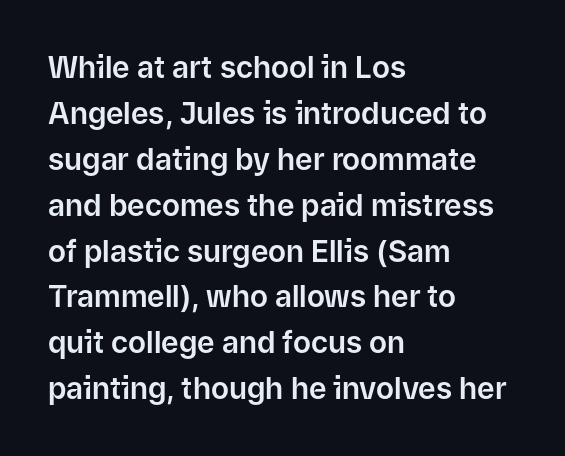
Q: Is the text italic (slanted)? A: No, it is upright.
Q: Is the typeface a serif or a sans-serif typeface? A: Sans-serif.
Q: Is the text underlined? A: No.
Q: How is the paragraph aligned? A: Left-aligned.
Q: Is the spacing between letters normal or unusually wide? A: Normal.
Q: Is the spacing between lines tight, normal or loose? A: Normal.
Q: Width (condensed, normal, or wide)? A: Normal.
Q: Stroke contrast? A: Low.
Q: x-height? A: Medium.
Q: Monospaced? A: No.
